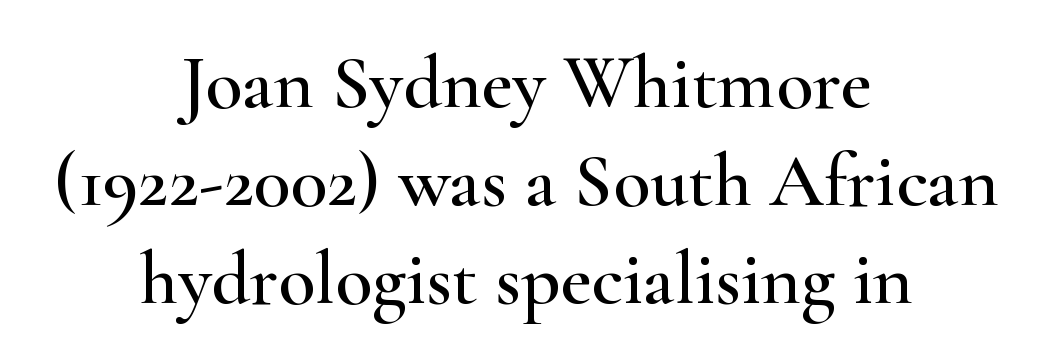
Q: Is the text italic (slanted)? A: No, it is upright.
Q: Is the typeface a serif or a sans-serif typeface? A: Serif.
Q: Is the text underlined? A: No.
Q: How is the paragraph aligned? A: Centered.
Q: Is the spacing between letters normal or unusually wide? A: Normal.
Q: Is the spacing between lines tight, normal or loose? A: Normal.
Q: Width (condensed, normal, or wide)? A: Wide.
Q: Stroke contrast? A: High.
Q: x-height? A: Small.
Q: Monospaced? A: No.
